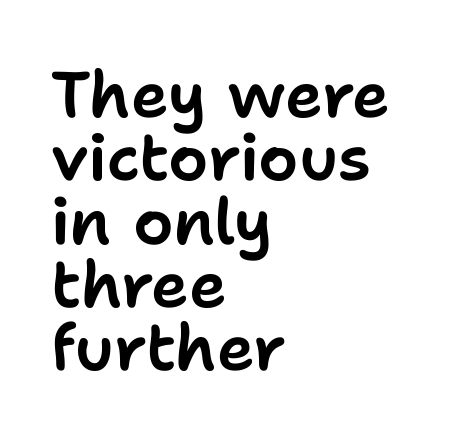
The image shows 64 px sans-serif type, upright; set left-aligned, tight line spacing (0.99x), normal letter spacing, not underlined; low stroke contrast and a medium x-height.
